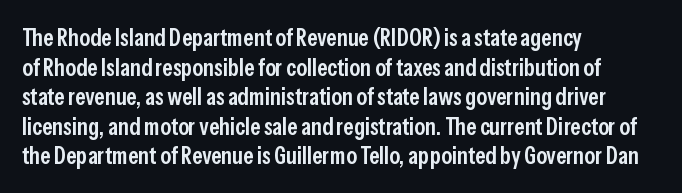
Q: Is the text bold? A: Semi-bold.
Q: Is the text italic (slanted)? A: No, it is upright.
Q: Is the text underlined? A: No.
Q: How is the paragraph aligned? A: Left-aligned.
Q: Is the spacing between letters normal or unusually wide? A: Normal.
